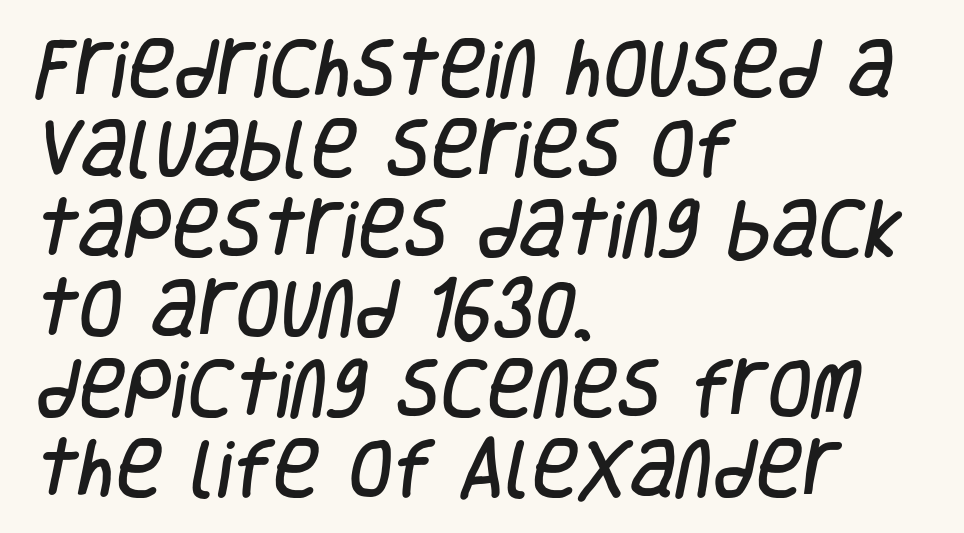
The image shows 64 px condensed sans-serif type; set left-aligned, normal line spacing (1.25x), normal letter spacing, not underlined; low stroke contrast and a large x-height.
